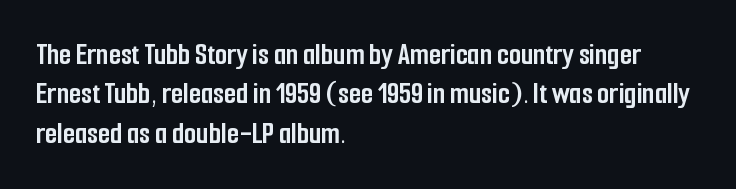
This rendering leaves character spacing at its baseline value. Does the weight exceed regular? Yes, all the way to bold. Beneath every word, the page is bare. The typography opts for an upright posture over an oblique one. Layout note: lines flush left. Reading down the column, the eye jumps a familiar distance to each next line.
